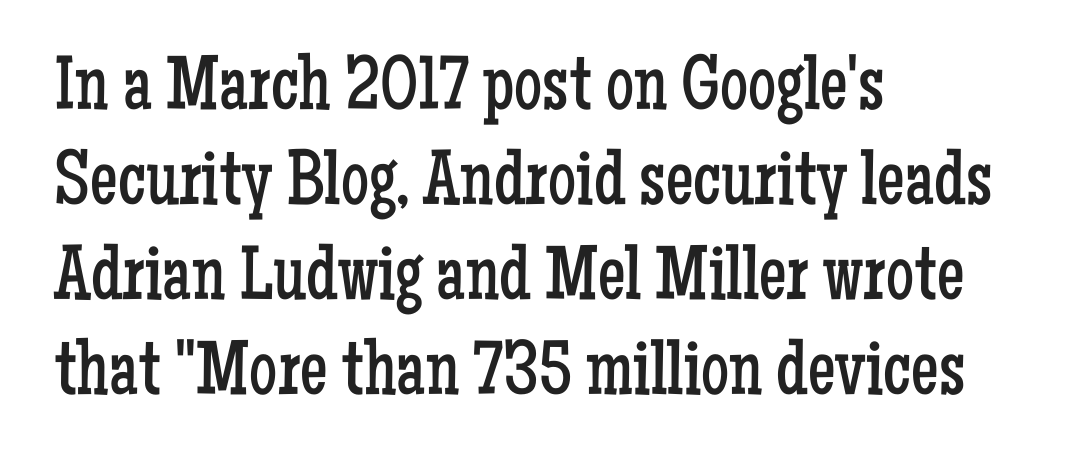
These lines are rendered in a variable-pitch font. The font's upright variant was chosen for this text. In terms of letterspacing, this is plain default setting. The rendering shows small feet on the letterforms — a serif design. Weight: in the light-to-regular range.
